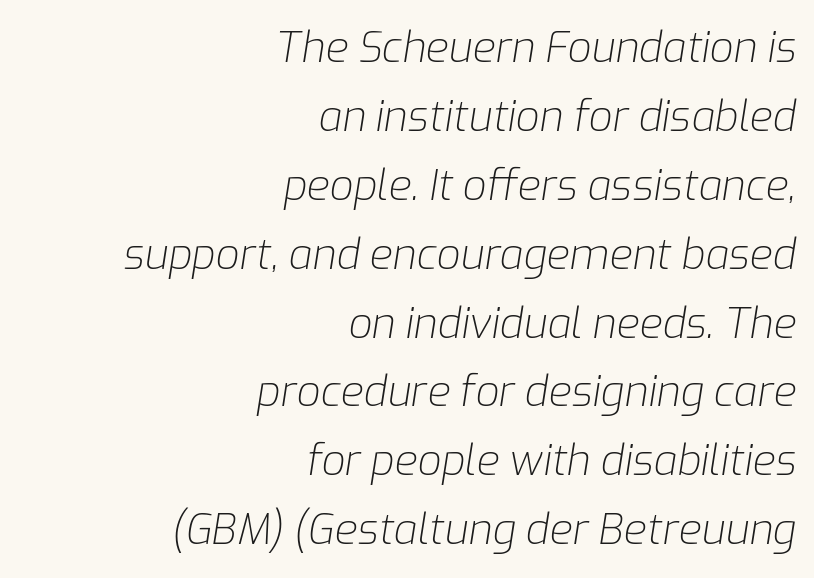
Unmarked baselines from the first word to the last. Is the letter spacing exaggerated? No — it looks like the ordinary default. Think standard paragraph weight, or any step lighter than that. This sample has the flowing, uneven cadence of proportional lettering.
